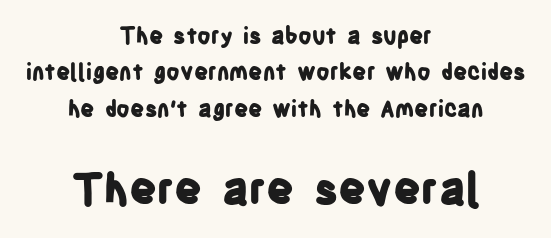
The image shows 43 px bold, condensed sans-serif type, upright; set centered, normal line spacing (1.65x), normal letter spacing, not underlined; the second (bottom) block is 1.95x larger; low stroke contrast and a large x-height.
